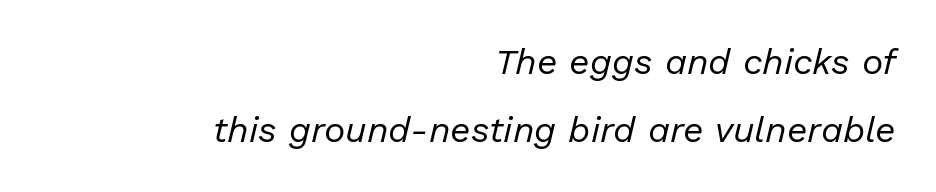
Q: Is the text bold? A: No.
Q: Is the text italic (slanted)? A: Yes, it leans right by about 13 degrees.
Q: Is the text underlined? A: No.
Q: How is the paragraph aligned? A: Right-aligned.
Q: Is the spacing between letters normal or unusually wide? A: Normal.
Q: Width (condensed, normal, or wide)? A: Normal.
Q: Stroke contrast? A: Low.
Q: x-height? A: Medium.
Q: Monospaced? A: No.
